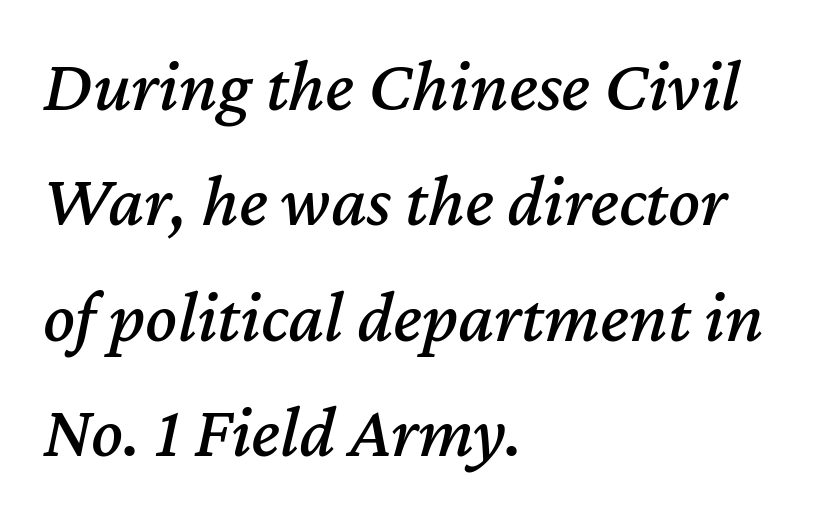
Q: Is the text italic (slanted)? A: Yes, it leans right by about 12 degrees.
Q: Is the text underlined? A: No.
Q: How is the paragraph aligned? A: Left-aligned.
Q: Is the spacing between letters normal or unusually wide? A: Normal.
Q: Is the spacing between lines tight, normal or loose? A: Normal.
Q: Width (condensed, normal, or wide)? A: Normal.
Q: Stroke contrast? A: Medium.
Q: x-height? A: Medium.
Q: Monospaced? A: No.
